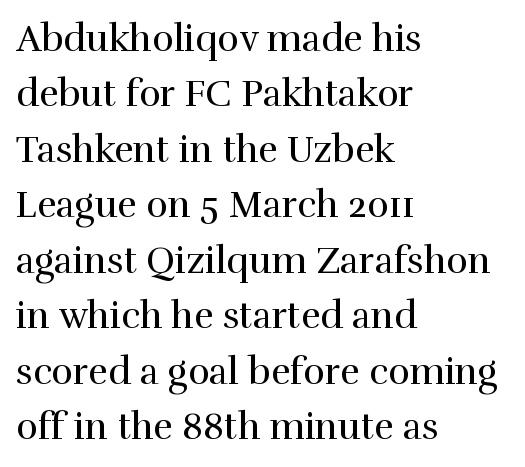
{"serif": "yes", "italic": "no", "bold": "no", "weight": "regular", "width": "normal", "x_height": "medium", "monospaced": "no", "underline": "no", "align": "left", "line_spacing": "normal", "line_spacing_ratio": 1.5, "letter_spacing": "normal", "letter_spacing_em": 0.0, "glyph_px": 37}
